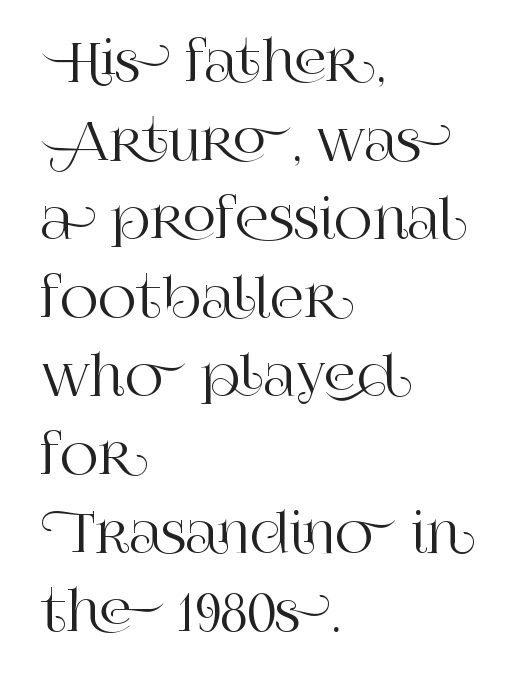
The axis of the letterforms is exactly vertical. Students, observe: this is what conventionally led text looks like. The rendering shows small feet on the letterforms — a serif design. Each row of text sits above clean, open space. The face used here is proportionally spaced, like ordinary book or web type. Glyph-to-glyph distance matches everyday printed text.
